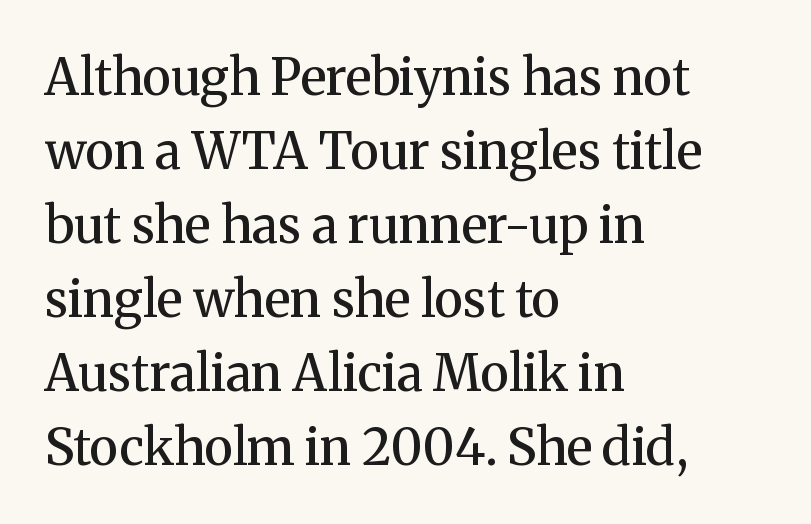
Q: Is the text bold? A: Semi-bold.
Q: Is the text italic (slanted)? A: No, it is upright.
Q: Is the typeface a serif or a sans-serif typeface? A: Serif.
Q: Is the text underlined? A: No.
Q: How is the paragraph aligned? A: Left-aligned.
Q: Is the spacing between letters normal or unusually wide? A: Normal.
Q: Is the spacing between lines tight, normal or loose? A: Normal.
Q: Width (condensed, normal, or wide)? A: Normal.
Q: Stroke contrast? A: Medium.
Q: x-height? A: Medium.
Q: Monospaced? A: No.
